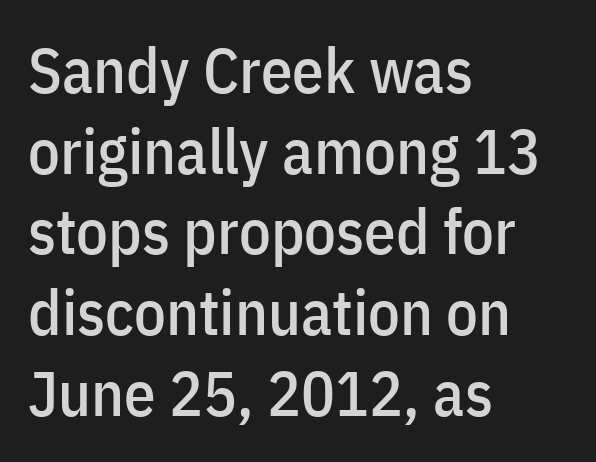
Q: Is the text italic (slanted)? A: No, it is upright.
Q: Is the typeface a serif or a sans-serif typeface? A: Sans-serif.
Q: Is the text underlined? A: No.
Q: How is the paragraph aligned? A: Left-aligned.
Q: Is the spacing between letters normal or unusually wide? A: Normal.
Q: Is the spacing between lines tight, normal or loose? A: Normal.
Q: Width (condensed, normal, or wide)? A: Condensed.
Q: Stroke contrast? A: Low.
Q: x-height? A: Medium.
Q: Monospaced? A: No.
